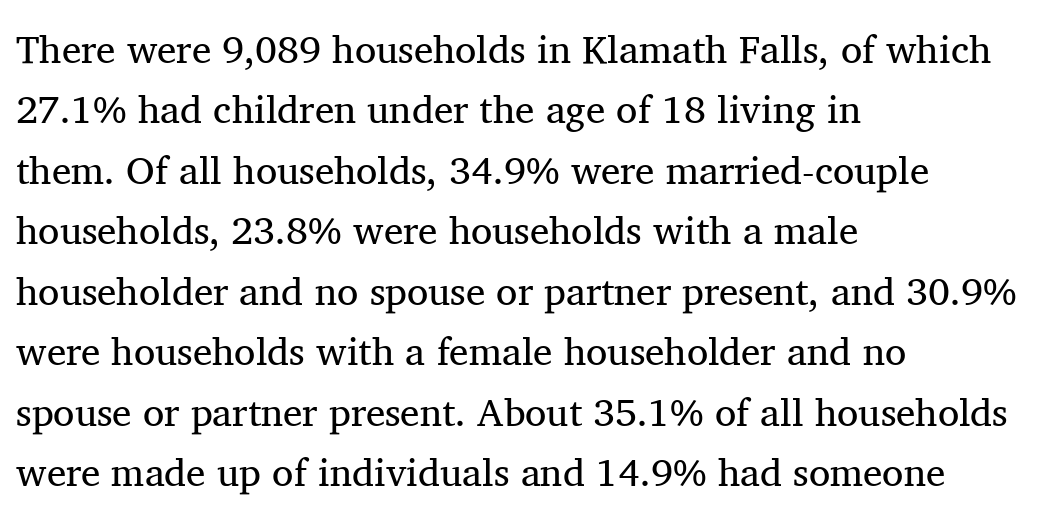
The image shows 39 px regular-weight serif type, upright; set left-aligned, normal line spacing (1.55x), normal letter spacing, not underlined; medium stroke contrast and a medium x-height.
